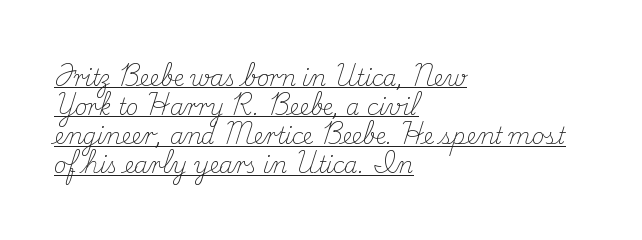
Q: Is the text bold? A: No.
Q: Is the text italic (slanted)? A: Yes.
Q: Is the text underlined? A: Yes.
Q: How is the paragraph aligned? A: Left-aligned.
Q: Is the spacing between letters normal or unusually wide? A: Normal.
Q: Is the spacing between lines tight, normal or loose? A: Normal.
